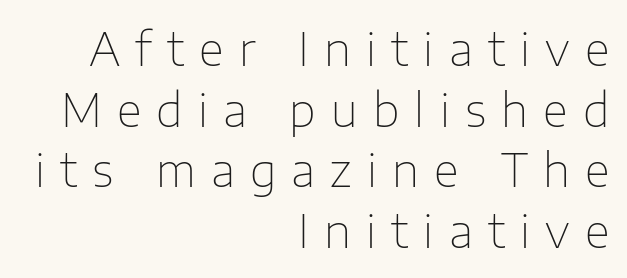
Line ends are locked; line starts wander. Upright lettering throughout. What kind of face is this? One without serifs — a sans. Any mark beneath the type? The region is blank.
